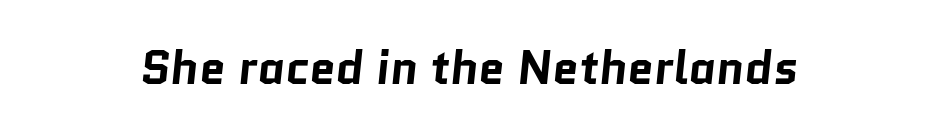
{"serif": "no", "bold": "yes", "weight": "bold", "width": "normal", "stroke_contrast": "low", "x_height": "medium", "monospaced": "no", "underline": "no", "letter_spacing": "normal", "letter_spacing_em": 0.0, "glyph_px": 47}
